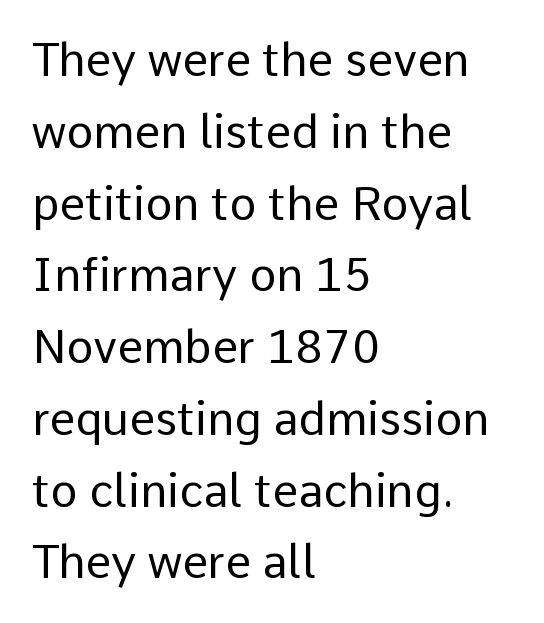
Q: Is the text bold? A: No.
Q: Is the text italic (slanted)? A: No, it is upright.
Q: Is the typeface a serif or a sans-serif typeface? A: Sans-serif.
Q: Is the text underlined? A: No.
Q: How is the paragraph aligned? A: Left-aligned.
Q: Is the spacing between letters normal or unusually wide? A: Normal.
Q: Is the spacing between lines tight, normal or loose? A: Normal.
Q: Width (condensed, normal, or wide)? A: Normal.
Q: Stroke contrast? A: Low.
Q: x-height? A: Medium.
Q: Monospaced? A: No.
